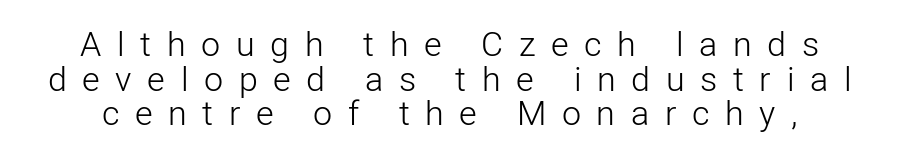
The image shows 34 px light sans-serif type, upright; set tight line spacing (1.02x), unusually wide letter spacing (+0.46 em), not underlined; low stroke contrast and a medium x-height.
